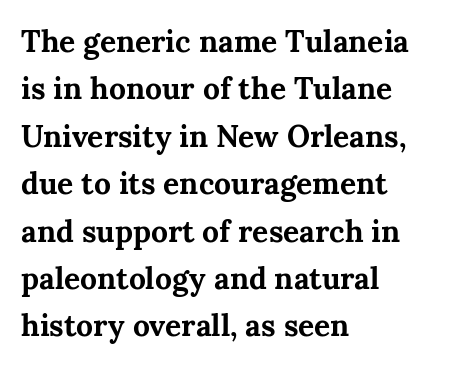
{"serif": "yes", "italic": "no", "bold": "yes", "weight": "bold", "width": "normal", "stroke_contrast": "medium", "x_height": "medium", "monospaced": "no", "underline": "no", "align": "left", "line_spacing": "normal", "line_spacing_ratio": 1.58, "letter_spacing": "normal", "letter_spacing_em": 0.0, "glyph_px": 30}
